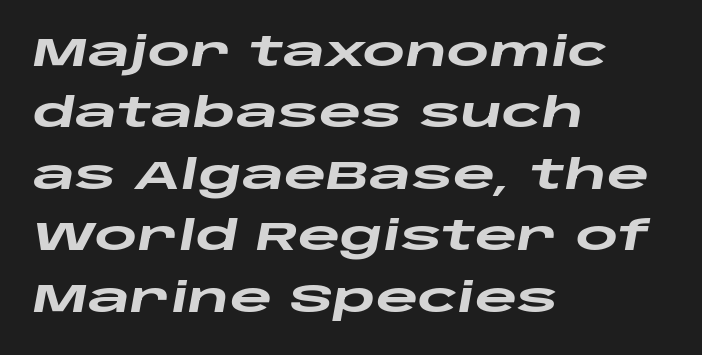
The image shows 41 px heavy, wide type, italic (leaning right); set left-aligned, normal line spacing (1.5x), normal letter spacing, not underlined; low stroke contrast and a large x-height.
